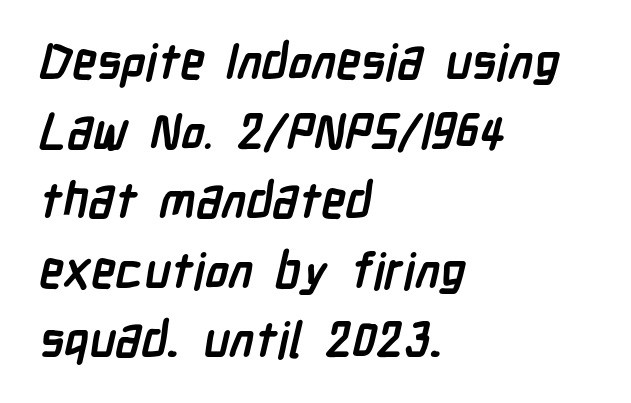
Honestly, there is no underline to notice here at all. Inter-character spacing is left at the font's built-in metrics. Spacing verdict: proportional, widths tailored to each character. In terms of weight, the rendering is a true, heavy bold.
